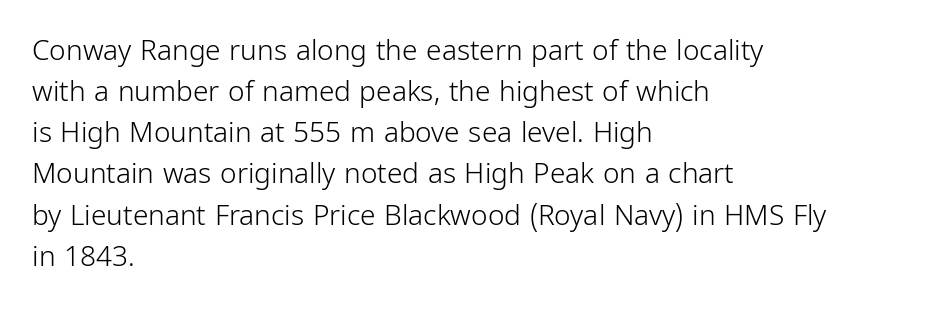
The image shows 28 px light, condensed sans-serif type, upright; set left-aligned, normal line spacing (1.47x), normal letter spacing, not underlined; low stroke contrast and a medium x-height.
